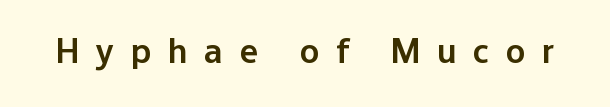
{"serif": "no", "italic": "no", "bold": "semi", "weight": "semibold", "width": "normal", "stroke_contrast": "low", "x_height": "medium", "monospaced": "no", "underline": "no", "letter_spacing": "wide", "letter_spacing_em": 0.46, "glyph_px": 36}
